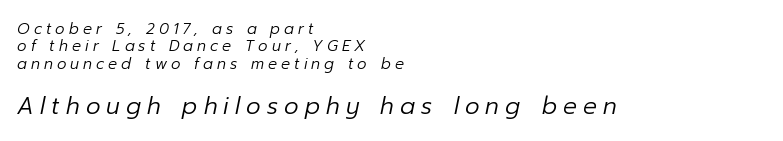
Vertical stems look standard width or narrower in stroke. The emphasis by scale lands on block number two, below. Casual observation: everything's shoved over to the left. Posture: slanted.
